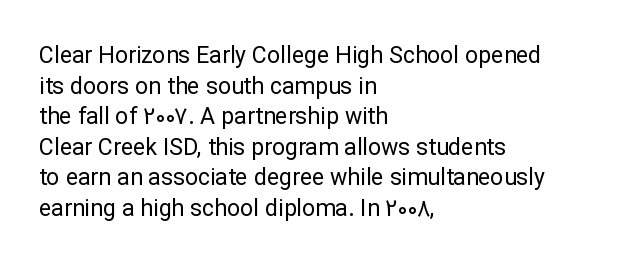
Q: Is the text bold? A: No.
Q: Is the text italic (slanted)? A: No, it is upright.
Q: Is the text underlined? A: No.
Q: How is the paragraph aligned? A: Left-aligned.
Q: Is the spacing between letters normal or unusually wide? A: Normal.
Q: Is the spacing between lines tight, normal or loose? A: Normal.
